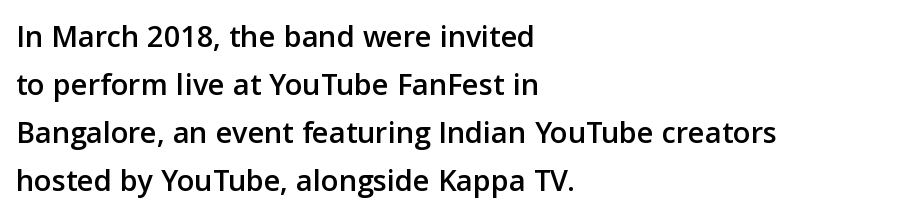
Notice how the stems are strictly vertical — no italics here. If you drew a ruler down the left edge, every line would touch it. You can tell from the bare stems that sans-serif type was used. Does extra space separate the letters? No, they use regular spacing. The leading is moderate, giving the passage an even texture. The zone under the glyphs is completely vacant.
